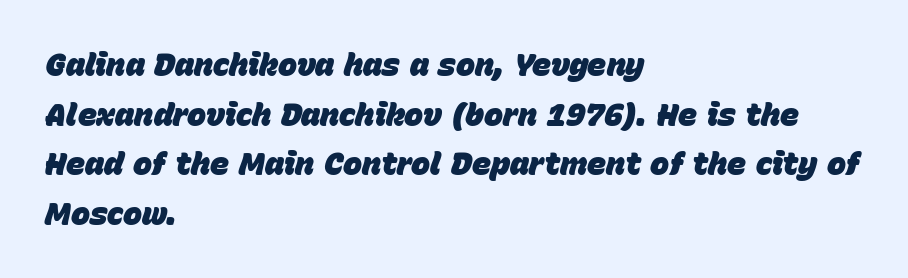
{"italic": "yes", "lean": "right", "slant_degrees": 15, "bold": "yes", "weight": "heavy", "width": "normal", "stroke_contrast": "low", "x_height": "large", "monospaced": "no", "underline": "no", "align": "left", "line_spacing": "normal", "line_spacing_ratio": 1.55, "letter_spacing": "normal", "letter_spacing_em": 0.0, "glyph_px": 32}
